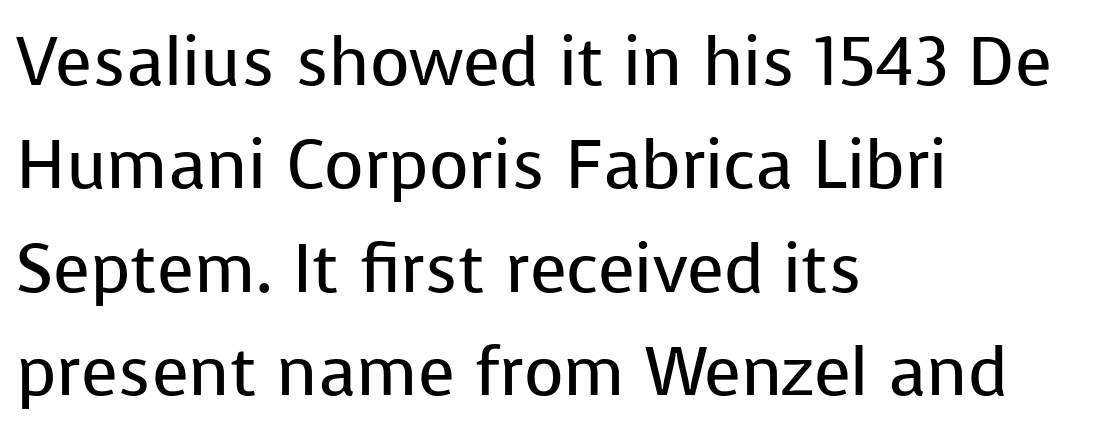
{"serif": "no", "italic": "no", "bold": "no", "weight": "regular", "width": "normal", "stroke_contrast": "low", "x_height": "medium", "monospaced": "no", "underline": "no", "align": "left", "line_spacing": "normal", "line_spacing_ratio": 1.52, "letter_spacing": "normal", "letter_spacing_em": 0.0, "glyph_px": 68}
